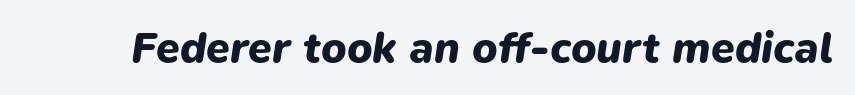
The image shows 43 px heavy type, italic (leaning right); set normal letter spacing, not underlined; low stroke contrast and a medium x-height.
